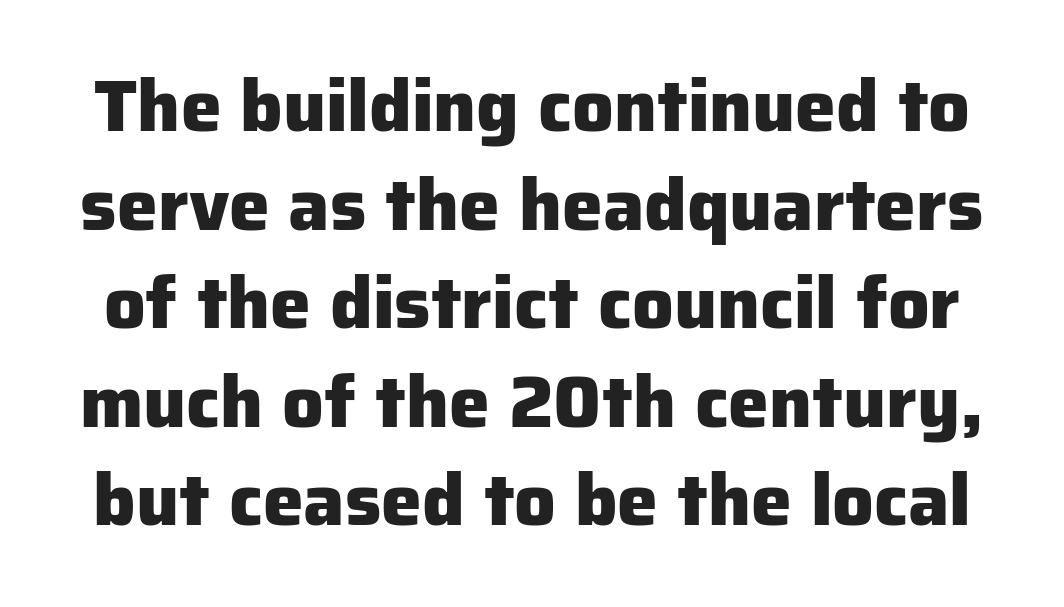
Q: Is the text bold? A: Yes.
Q: Is the text italic (slanted)? A: No, it is upright.
Q: Is the typeface a serif or a sans-serif typeface? A: Sans-serif.
Q: Is the text underlined? A: No.
Q: Is the spacing between letters normal or unusually wide? A: Normal.
Q: Is the spacing between lines tight, normal or loose? A: Normal.
Q: Width (condensed, normal, or wide)? A: Normal.
Q: Stroke contrast? A: Low.
Q: x-height? A: Medium.
Q: Monospaced? A: No.
